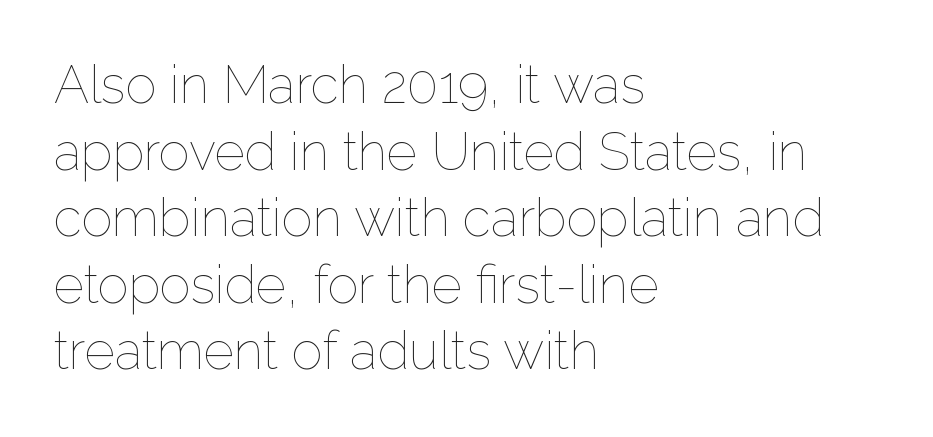
The image shows 52 px thin type, upright; set left-aligned, normal line spacing (1.28x), normal letter spacing, not underlined; low stroke contrast and a medium x-height.
